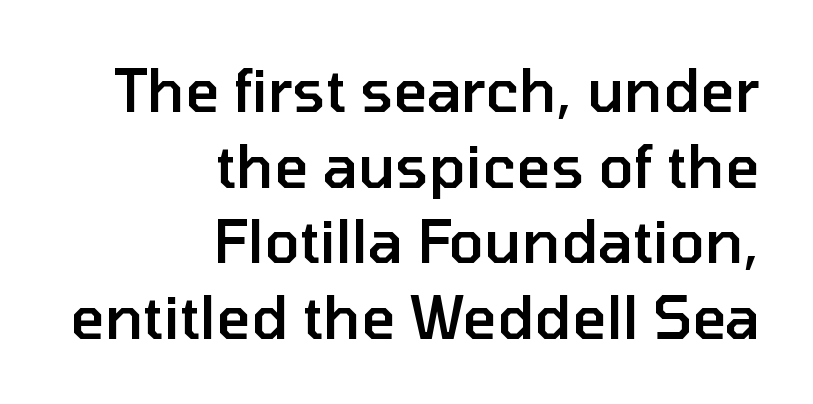
Stroke thickness is moderately raised; the sample reads as semibold. Short note: letters normally spaced. Is this a sans? Yes — the strokes have no serifs. These lines are rendered in a variable-pitch font. The lettering holds an erect, upright posture throughout.
